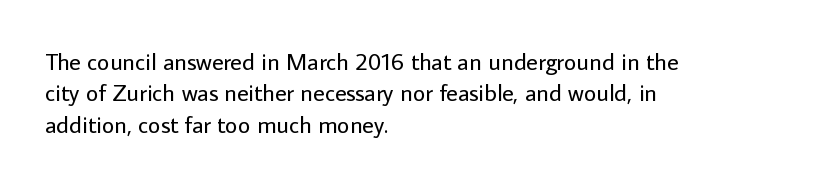
The image shows 24 px text type, upright; set left-aligned, normal line spacing (1.31x), normal letter spacing, not underlined.
